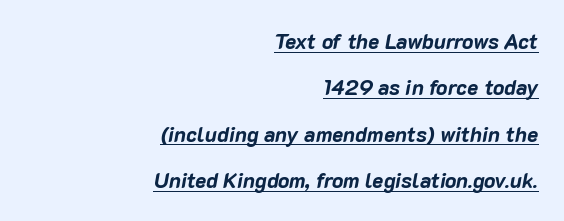
Q: Is the text bold? A: Yes.
Q: Is the text italic (slanted)? A: Yes, it leans right by about 10 degrees.
Q: Is the text underlined? A: Yes.
Q: How is the paragraph aligned? A: Right-aligned.
Q: Is the spacing between letters normal or unusually wide? A: Normal.
Q: Is the spacing between lines tight, normal or loose? A: Loose.
